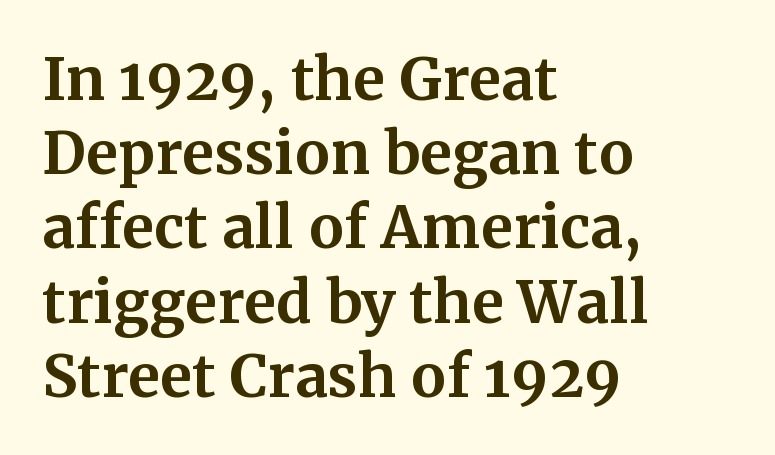
The image shows 58 px bold serif type, upright; set left-aligned, normal line spacing (1.28x), normal letter spacing, not underlined; medium stroke contrast and a medium x-height.
